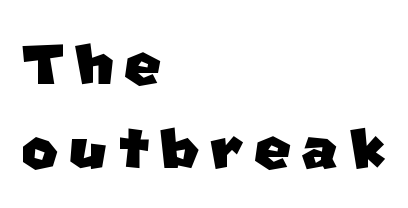
The image shows 79 px sans-serif type; set left-aligned, tight line spacing (1.06x), not underlined; low stroke contrast and a large x-height.
